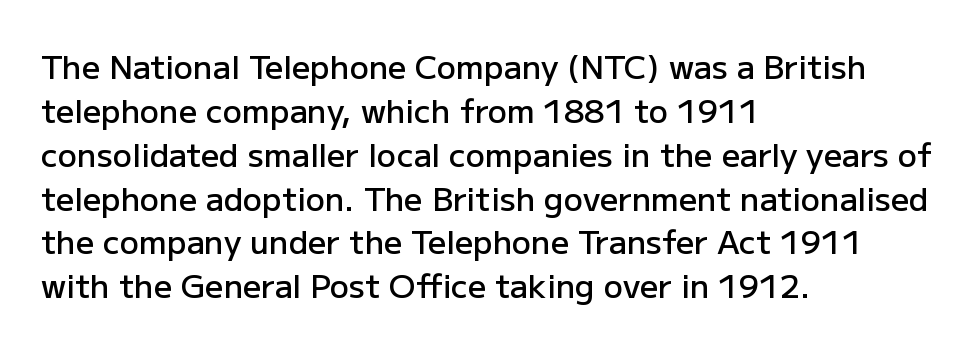
This sample uses an upright cut, with every glyph sitting square on the baseline. Left-aligned paragraph, ragged on the right. Descenders hang freely into open space. Is this a fixed-width face? No — the glyphs have proportional, varying widths. Moderately thickened strokes mark this as semibold type. Students, note that the glyphs here touch the page at normal intervals.
